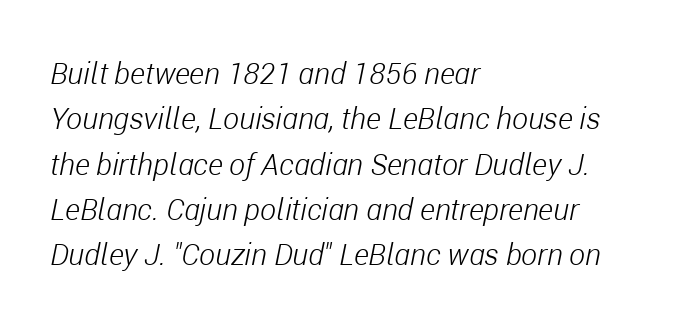
The image shows 30 px light, condensed type, italic (leaning right); set left-aligned, normal line spacing (1.51x), normal letter spacing, not underlined; low stroke contrast and a medium x-height.
